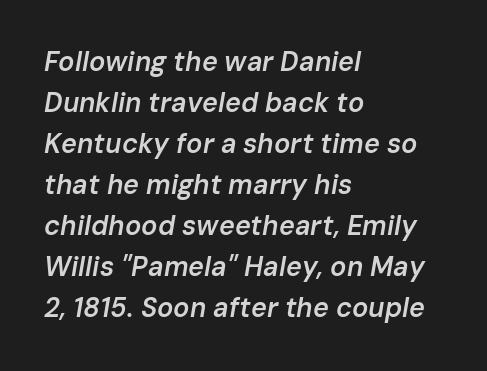
{"italic": "yes", "lean": "right", "slant_degrees": 10, "bold": "semi", "underline": "no", "align": "left", "line_spacing": "normal", "line_spacing_ratio": 1.52, "letter_spacing": "normal", "letter_spacing_em": 0.0, "glyph_px": 27}
